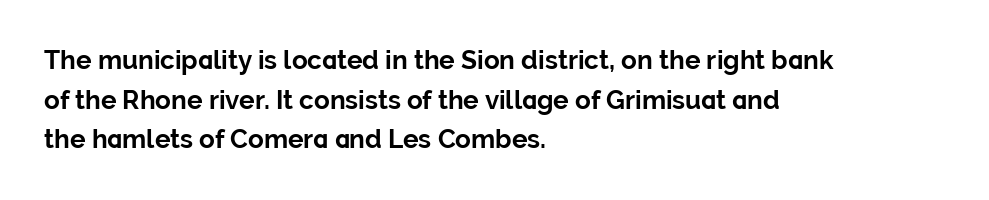
Line spacing here is normal. Words float on clear page, feet unadorned. Each glyph is drawn with heavy, bold strokes. There is no visible air inserted between adjacent glyphs. These lines are set flush left with a ragged right edge. This is roman type, the default non-slanted kind.
